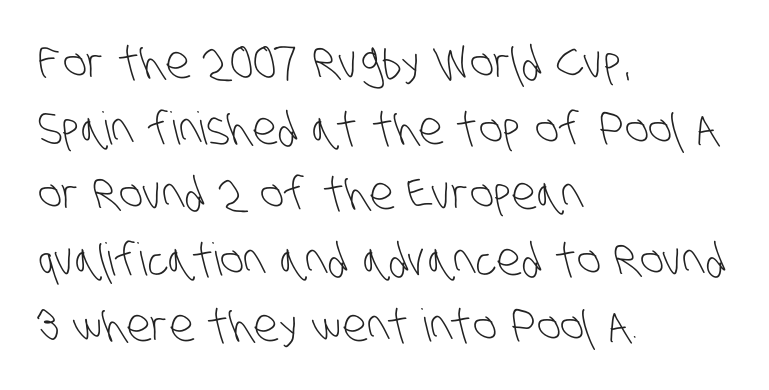
{"serif": "no", "bold": "no", "weight": "light", "width": "condensed", "stroke_contrast": "low", "x_height": "large", "monospaced": "no", "underline": "no", "align": "left", "line_spacing": "normal", "line_spacing_ratio": 1.46, "letter_spacing": "normal", "letter_spacing_em": 0.0, "glyph_px": 45}
